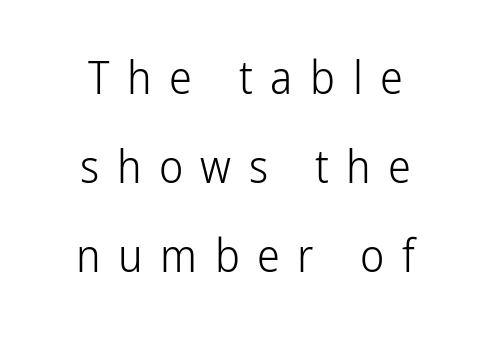
Each letter keeps its own natural width here, so spacing adapts to shape. Posture: upright roman. Heaviness? Minimal to ordinary, like unemphasized prose. Underline: absent.
